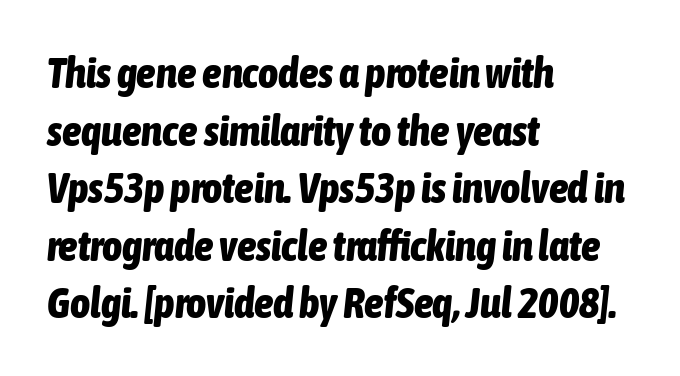
The image shows 43 px bold, condensed type, italic (leaning right); set left-aligned, normal line spacing (1.34x), normal letter spacing, not underlined; low stroke contrast and a medium x-height.
